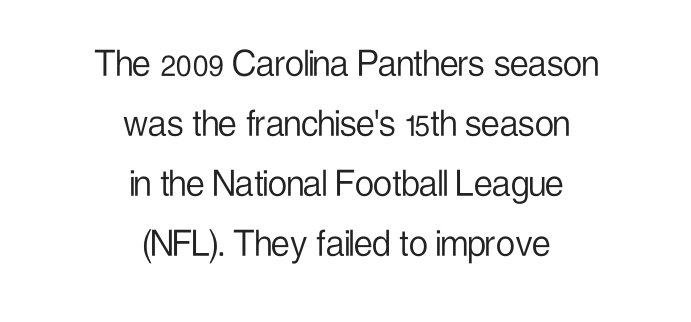
The image shows 42 px light, condensed sans-serif type, upright; set centered, normal line spacing (1.43x), normal letter spacing, not underlined; low stroke contrast and a medium x-height.
